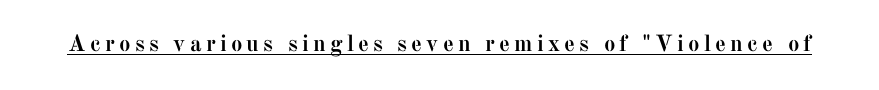
These characters rest on top of a visible drawn line. Caption: bold face, heavy strokes. No italicization has been applied; the sample stays upright.
